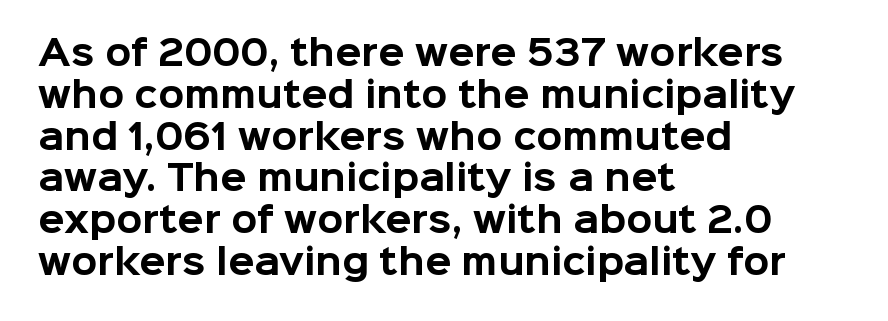
Q: Is the text bold? A: Yes.
Q: Is the text italic (slanted)? A: No, it is upright.
Q: Is the typeface a serif or a sans-serif typeface? A: Sans-serif.
Q: Is the text underlined? A: No.
Q: How is the paragraph aligned? A: Left-aligned.
Q: Is the spacing between letters normal or unusually wide? A: Normal.
Q: Width (condensed, normal, or wide)? A: Normal.
Q: Stroke contrast? A: Low.
Q: x-height? A: Medium.
Q: Monospaced? A: No.
